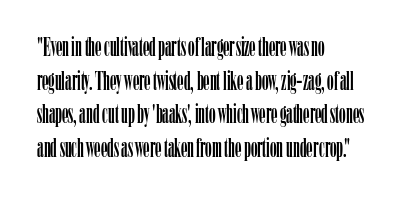
The image shows 26 px text type, upright; set left-aligned, normal line spacing (1.29x), normal letter spacing, not underlined.
